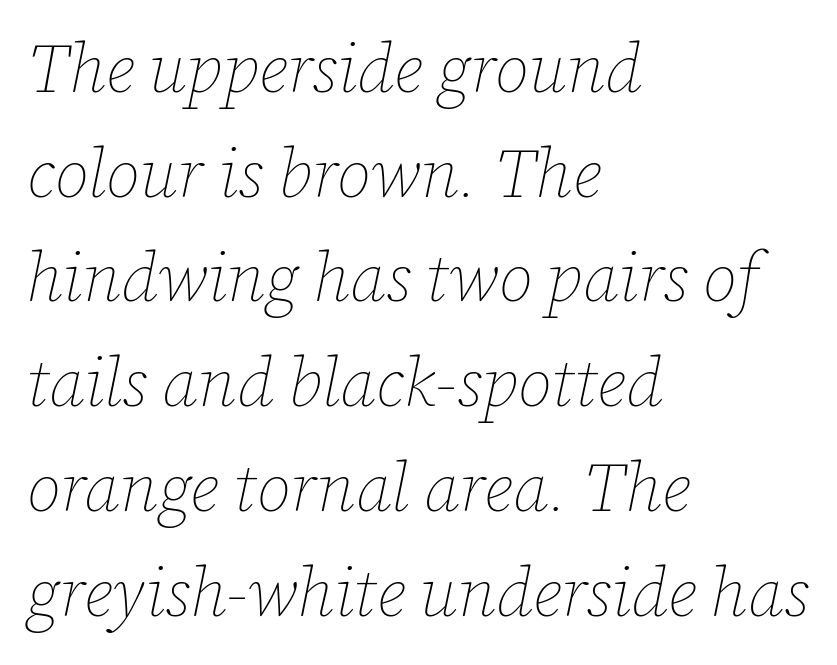
The image shows 68 px thin type, italic (leaning right); set left-aligned, normal line spacing (1.54x), normal letter spacing, not underlined; low stroke contrast and a medium x-height.
